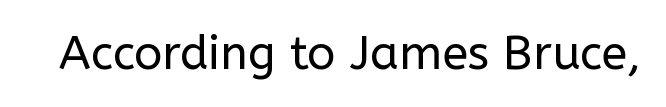
{"serif": "no", "italic": "no", "bold": "no", "weight": "regular", "width": "normal", "stroke_contrast": "low", "x_height": "medium", "monospaced": "no", "underline": "no", "letter_spacing": "normal", "letter_spacing_em": 0.0, "glyph_px": 47}
